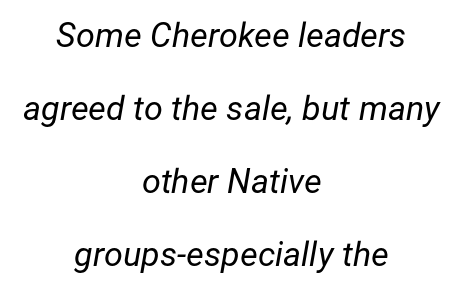
You can tell it's italic because the verticals aren't actually vertical. The strip under each line holds only bare page. This sample has the flowing, uneven cadence of proportional lettering. Standard letterfit; no display-style spreading of the glyphs. Vertically, the passage feels expansive, rows floating well apart.
